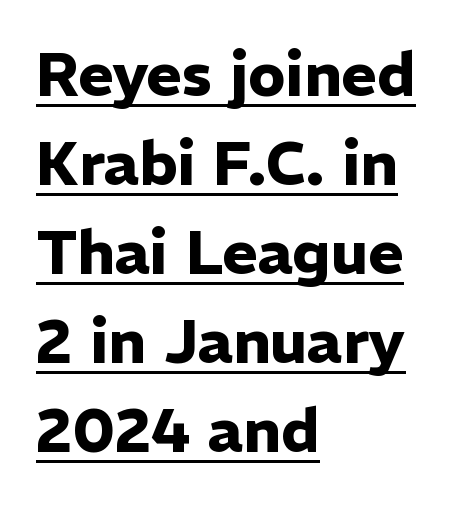
Q: Is the text bold? A: Yes.
Q: Is the text italic (slanted)? A: No, it is upright.
Q: Is the typeface a serif or a sans-serif typeface? A: Sans-serif.
Q: Is the text underlined? A: Yes.
Q: How is the paragraph aligned? A: Left-aligned.
Q: Is the spacing between letters normal or unusually wide? A: Normal.
Q: Is the spacing between lines tight, normal or loose? A: Normal.
Q: Width (condensed, normal, or wide)? A: Normal.
Q: Stroke contrast? A: Low.
Q: x-height? A: Medium.
Q: Monospaced? A: No.
